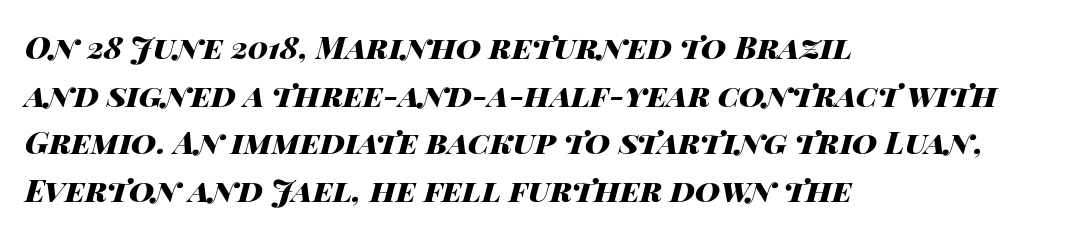
{"italic": "yes", "lean": "right", "slant_degrees": 14, "bold": "yes", "weight": "heavy", "width": "wide", "stroke_contrast": "high", "x_height": "large", "monospaced": "no", "underline": "no", "align": "left", "line_spacing": "normal", "line_spacing_ratio": 1.54, "letter_spacing": "normal", "letter_spacing_em": 0.0, "glyph_px": 31}
